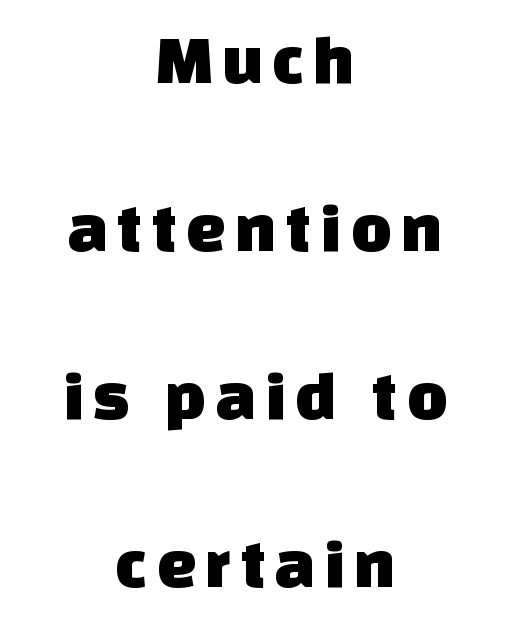
Q: Is the typeface a serif or a sans-serif typeface? A: Sans-serif.
Q: Is the text underlined? A: No.
Q: How is the paragraph aligned? A: Centered.
Q: Is the spacing between lines tight, normal or loose? A: Loose.
Q: Width (condensed, normal, or wide)? A: Normal.
Q: Stroke contrast? A: Low.
Q: x-height? A: Large.
Q: Monospaced? A: No.
